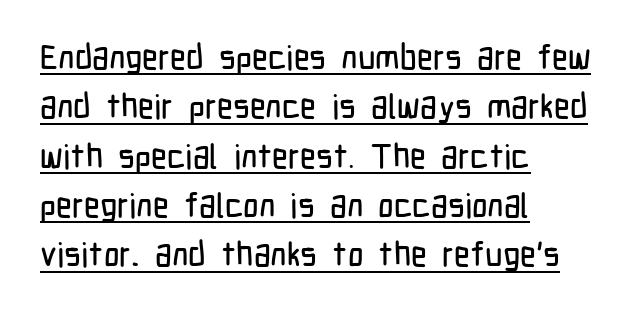
The image shows 34 px condensed sans-serif type, upright; set left-aligned, normal line spacing (1.45x), normal letter spacing, underlined; low stroke contrast and a medium x-height.
